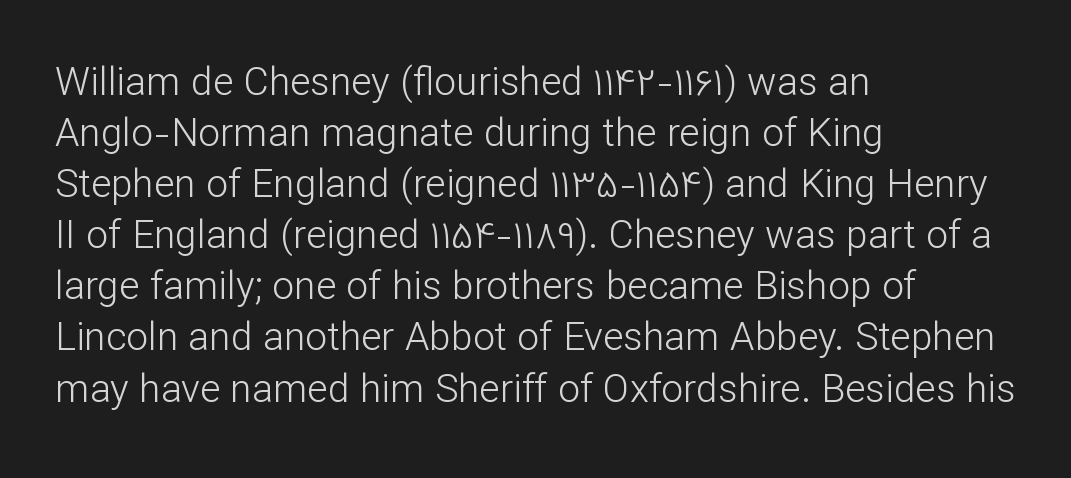
Q: Is the text bold? A: No.
Q: Is the text italic (slanted)? A: No, it is upright.
Q: Is the typeface a serif or a sans-serif typeface? A: Sans-serif.
Q: Is the text underlined? A: No.
Q: How is the paragraph aligned? A: Left-aligned.
Q: Is the spacing between letters normal or unusually wide? A: Normal.
Q: Is the spacing between lines tight, normal or loose? A: Normal.
Q: Width (condensed, normal, or wide)? A: Normal.
Q: Stroke contrast? A: Low.
Q: x-height? A: Medium.
Q: Monospaced? A: No.
